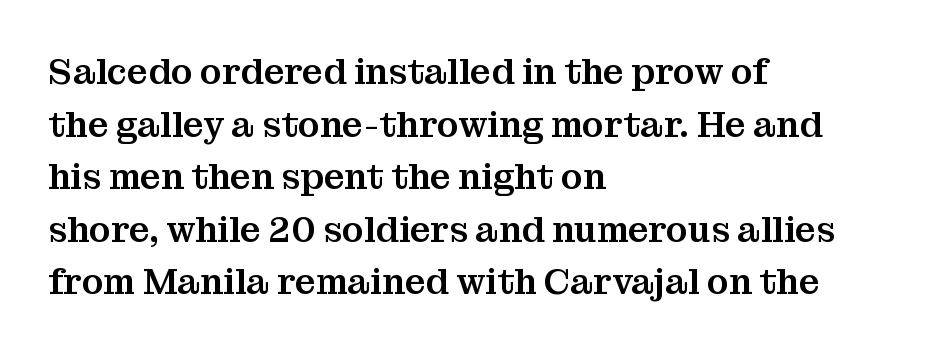
{"serif": "yes", "italic": "no", "width": "normal", "stroke_contrast": "medium", "x_height": "medium", "monospaced": "no", "underline": "no", "align": "left", "line_spacing": "normal", "line_spacing_ratio": 1.46, "letter_spacing": "normal", "letter_spacing_em": 0.0, "glyph_px": 36}
